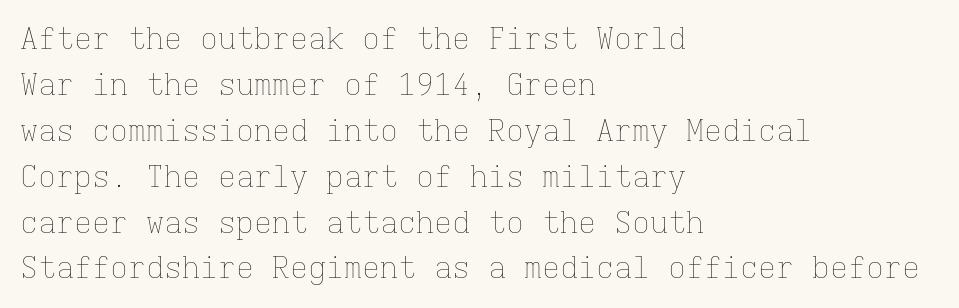
The image shows 30 px thin type, upright, monospaced; set left-aligned, normal line spacing (1.53x), normal letter spacing, not underlined; low stroke contrast and a medium x-height.
